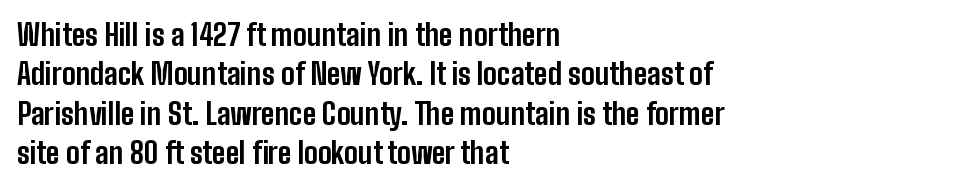
{"serif": "no", "italic": "no", "bold": "yes", "weight": "bold", "width": "condensed", "stroke_contrast": "low", "x_height": "medium", "monospaced": "no", "underline": "no", "align": "left", "line_spacing": "normal", "line_spacing_ratio": 1.36, "letter_spacing": "normal", "letter_spacing_em": 0.0, "glyph_px": 29}
